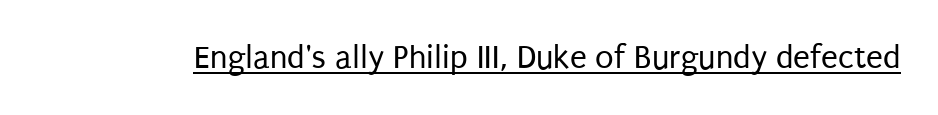
The image shows 34 px regular-weight, condensed sans-serif type, upright; set normal letter spacing, underlined; low stroke contrast and a large x-height.
